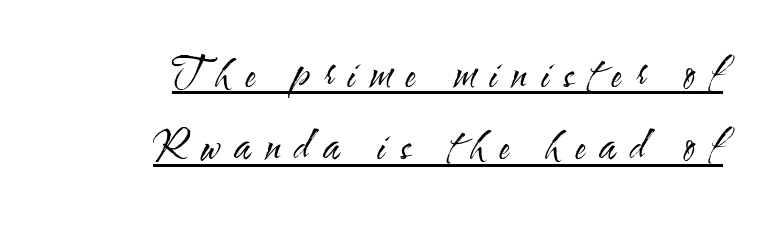
The image shows 40 px regular-weight, condensed sans-serif type; set right-aligned, line spacing 1.81x, unusually wide letter spacing (+0.36 em), underlined; medium stroke contrast and a small x-height.
